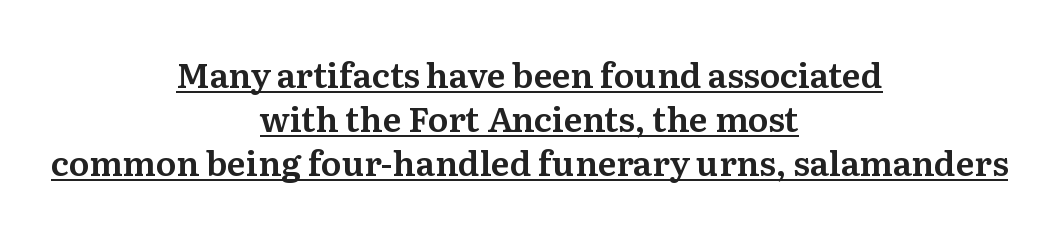
{"serif": "yes", "italic": "no", "width": "normal", "stroke_contrast": "medium", "x_height": "medium", "monospaced": "no", "underline": "yes", "align": "center", "line_spacing": "normal", "line_spacing_ratio": 1.3, "letter_spacing": "normal", "letter_spacing_em": 0.0, "glyph_px": 34}
